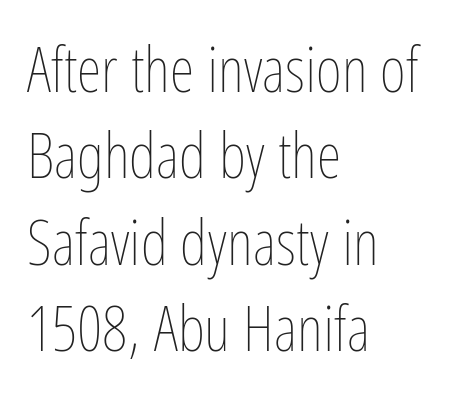
The image shows 63 px thin, condensed type, upright; set left-aligned, normal line spacing (1.37x), normal letter spacing, not underlined; low stroke contrast and a medium x-height.
